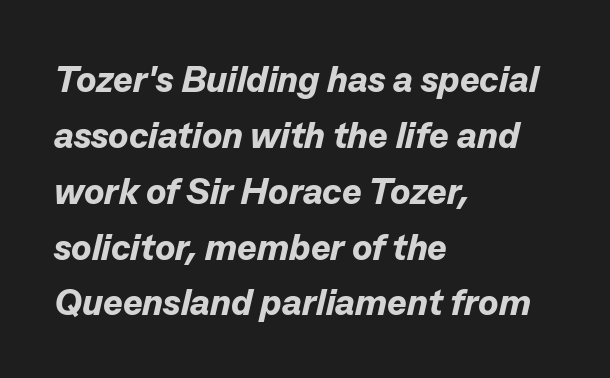
Q: Is the text bold? A: Yes.
Q: Is the text italic (slanted)? A: Yes, it leans right by about 13 degrees.
Q: Is the text underlined? A: No.
Q: How is the paragraph aligned? A: Left-aligned.
Q: Is the spacing between letters normal or unusually wide? A: Normal.
Q: Is the spacing between lines tight, normal or loose? A: Normal.
Q: Width (condensed, normal, or wide)? A: Normal.
Q: Stroke contrast? A: Low.
Q: x-height? A: Medium.
Q: Monospaced? A: No.
